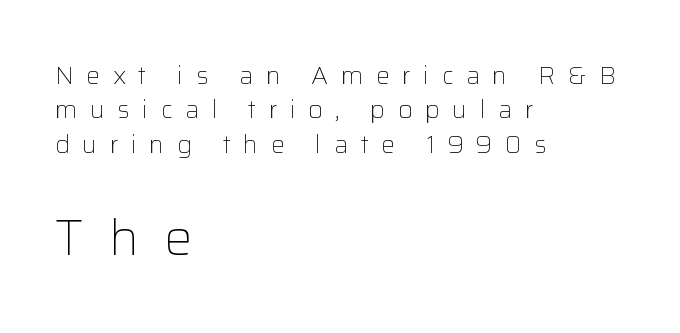
Q: Is the text bold? A: No.
Q: Is the text italic (slanted)? A: No, it is upright.
Q: Is the typeface a serif or a sans-serif typeface? A: Sans-serif.
Q: Is the text underlined? A: No.
Q: How is the paragraph aligned? A: Left-aligned.
Q: Is the spacing between letters normal or unusually wide? A: Unusually wide.
Q: Is the spacing between lines tight, normal or loose? A: Normal.
Q: Which block of text is set in a larger size, the first (top) or the second (bottom)? A: The second (bottom) one.
Q: Width (condensed, normal, or wide)? A: Normal.
Q: Stroke contrast? A: Low.
Q: x-height? A: Medium.
Q: Monospaced? A: No.
